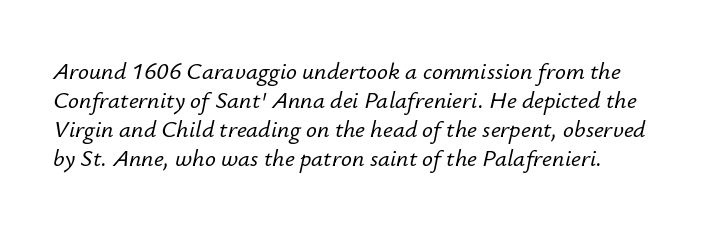
{"italic": "yes", "lean": "right", "slant_degrees": 12, "underline": "no", "line_spacing_ratio": 1.21, "letter_spacing": "normal", "letter_spacing_em": 0.0, "glyph_px": 24}
